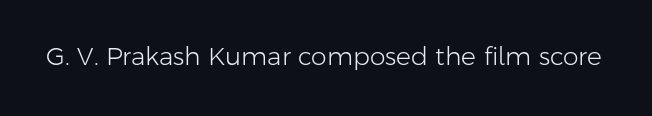
The image shows 25 px text type, upright; set normal letter spacing, not underlined.
